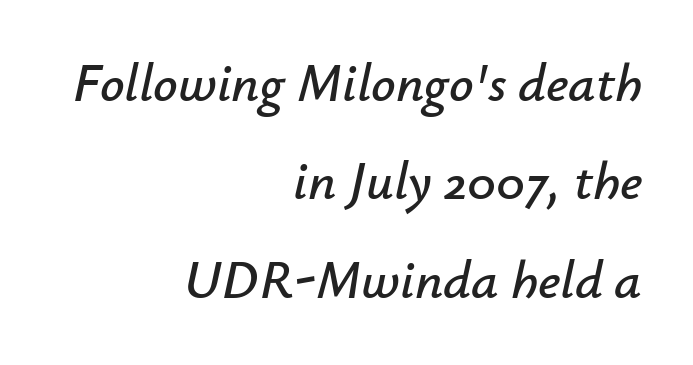
The glyphs are unaccompanied by any horizontal stroke below them. Do the characters align in a grid? No, the font is proportional. The paragraph has a hard right edge and a soft left edge. Characters are canted at an angle relative to the baseline's perpendicular. These lines keep a tight, regular rhythm from letter to letter.
